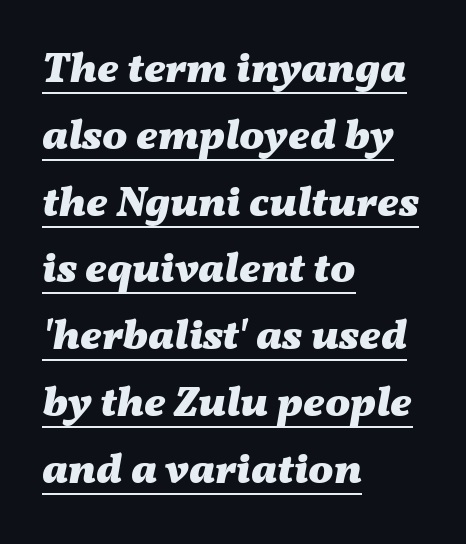
{"italic": "yes", "lean": "right", "slant_degrees": 11, "bold": "yes", "weight": "heavy", "width": "wide", "stroke_contrast": "medium", "x_height": "medium", "monospaced": "no", "underline": "yes", "align": "left", "line_spacing": "normal", "line_spacing_ratio": 1.59, "letter_spacing": "normal", "letter_spacing_em": 0.0, "glyph_px": 42}
